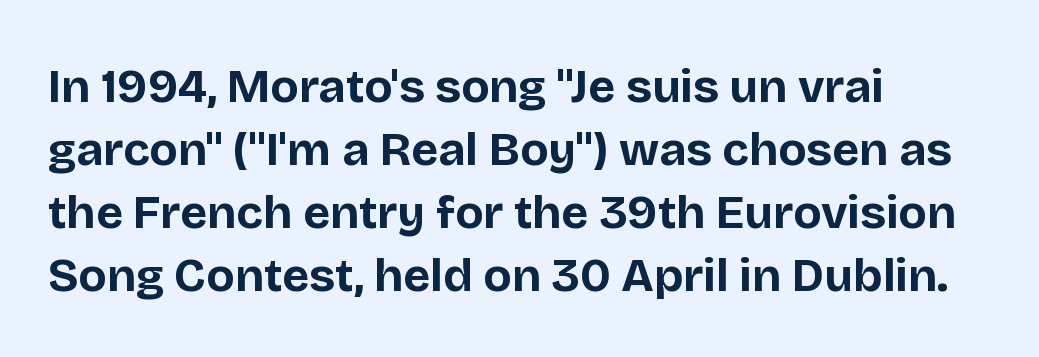
Q: Is the text bold? A: Yes.
Q: Is the text italic (slanted)? A: No, it is upright.
Q: Is the typeface a serif or a sans-serif typeface? A: Sans-serif.
Q: Is the text underlined? A: No.
Q: How is the paragraph aligned? A: Left-aligned.
Q: Is the spacing between letters normal or unusually wide? A: Normal.
Q: Is the spacing between lines tight, normal or loose? A: Normal.
Q: Width (condensed, normal, or wide)? A: Normal.
Q: Stroke contrast? A: Low.
Q: x-height? A: Large.
Q: Monospaced? A: No.
